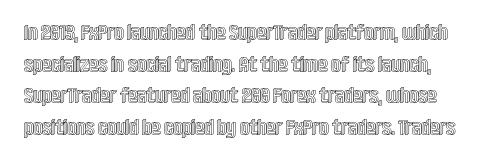
The image shows 21 px text type, upright; set normal line spacing (1.51x), normal letter spacing, not underlined.
